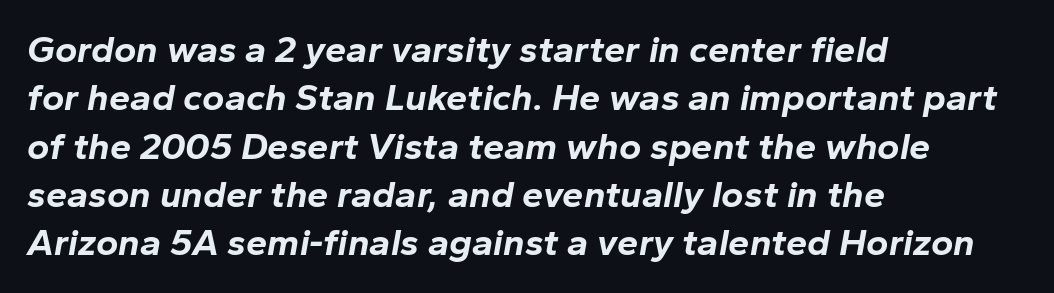
The image shows 38 px bold type, italic (leaning right); set left-aligned, normal line spacing (1.27x), normal letter spacing, not underlined; low stroke contrast and a medium x-height.
